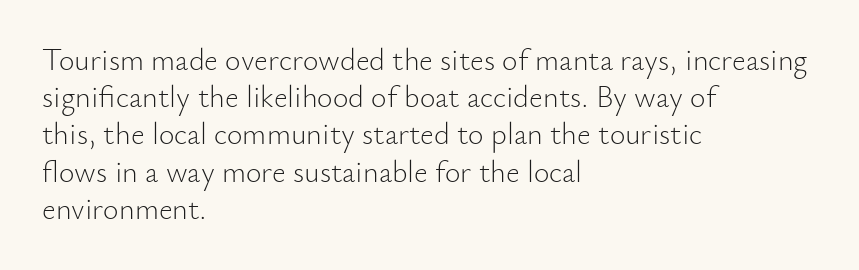
No extra tracking has been applied to these lines. Designer's note — italics off, roman on. Words float on clear page, feet unadorned. Typographically, this falls in the sans-serif category. Typeset ragged right — the left edge is the straight one. Each stroke keeps to a modest, everyday thickness or less.
